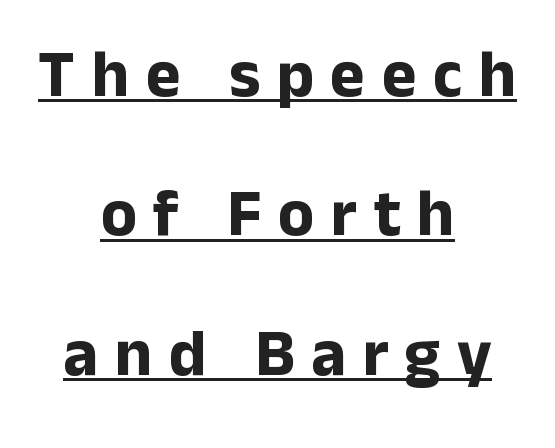
The image shows 66 px bold sans-serif type, upright; set centered, loose line spacing (2.11x), unusually wide letter spacing (+0.25 em), underlined; low stroke contrast and a medium x-height.
